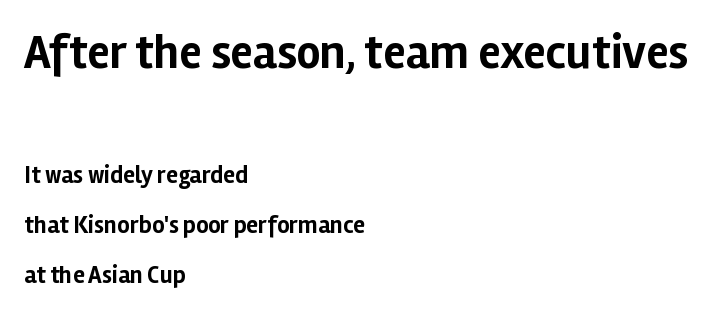
The image shows 47 px bold sans-serif type, upright; set left-aligned, loose line spacing (2.09x), normal letter spacing, not underlined; the first (top) block is 1.96x larger; low stroke contrast and a medium x-height.
